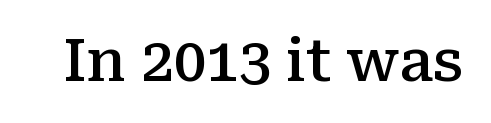
{"serif": "yes", "italic": "no", "bold": "semi", "weight": "semibold", "width": "normal", "stroke_contrast": "medium", "x_height": "medium", "monospaced": "no", "underline": "no", "letter_spacing": "normal", "letter_spacing_em": 0.0, "glyph_px": 58}
